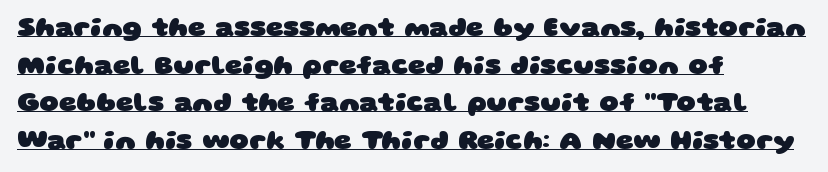
Q: Is the text bold? A: Yes.
Q: Is the text underlined? A: Yes.
Q: How is the paragraph aligned? A: Left-aligned.
Q: Is the spacing between letters normal or unusually wide? A: Normal.
Q: Is the spacing between lines tight, normal or loose? A: Normal.
